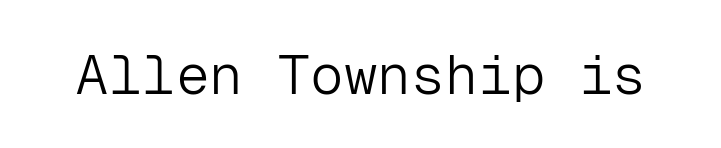
Q: Is the text bold? A: No.
Q: Is the text italic (slanted)? A: No, it is upright.
Q: Is the typeface a serif or a sans-serif typeface? A: Sans-serif.
Q: Is the text underlined? A: No.
Q: Is the spacing between letters normal or unusually wide? A: Normal.
Q: Width (condensed, normal, or wide)? A: Normal.
Q: Stroke contrast? A: Low.
Q: x-height? A: Medium.
Q: Monospaced? A: Yes.
